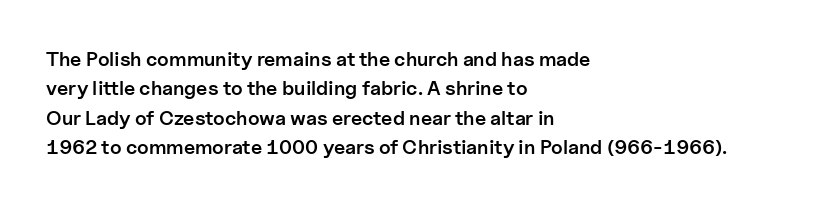
The image shows 20 px text type, upright; set left-aligned, normal line spacing (1.47x), normal letter spacing, not underlined.
